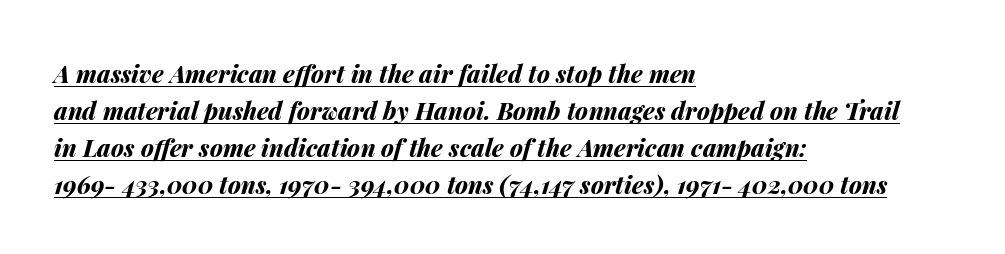
{"italic": "yes", "lean": "right", "slant_degrees": 14, "bold": "yes", "underline": "yes", "align": "left", "line_spacing": "normal", "line_spacing_ratio": 1.54, "letter_spacing": "normal", "letter_spacing_em": 0.0, "glyph_px": 24}
